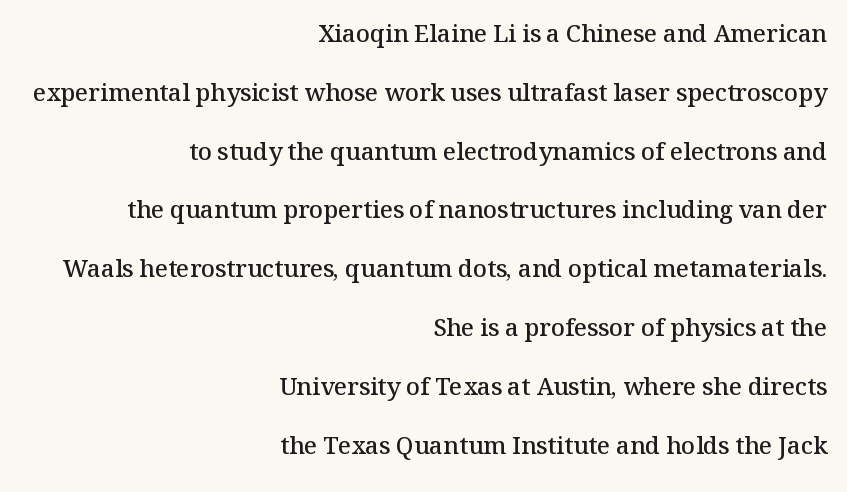
{"italic": "no", "bold": "semi", "underline": "no", "align": "right", "line_spacing": "loose", "line_spacing_ratio": 2.45, "letter_spacing": "normal", "letter_spacing_em": 0.0, "glyph_px": 24}
